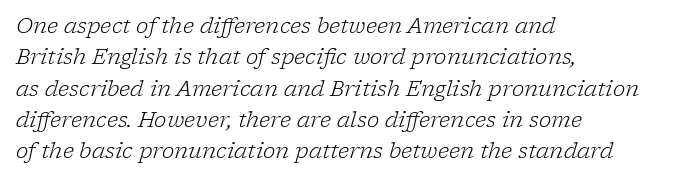
The image shows 21 px text type, italic (leaning right); set left-aligned, normal line spacing (1.49x), normal letter spacing, not underlined.
